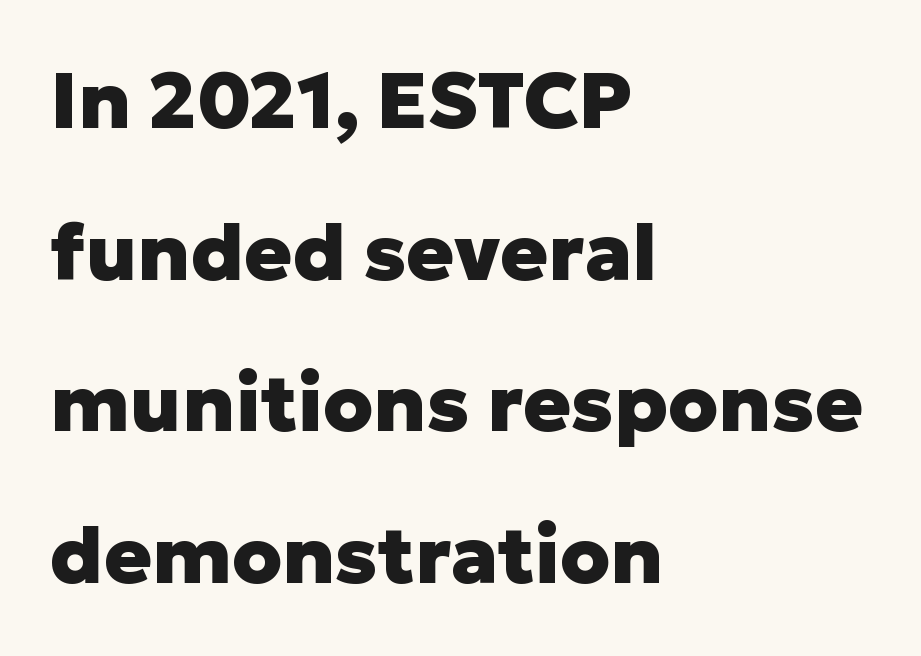
The image shows 79 px heavy sans-serif type, upright; set left-aligned, loose line spacing (1.92x), normal letter spacing, not underlined; low stroke contrast and a medium x-height.
